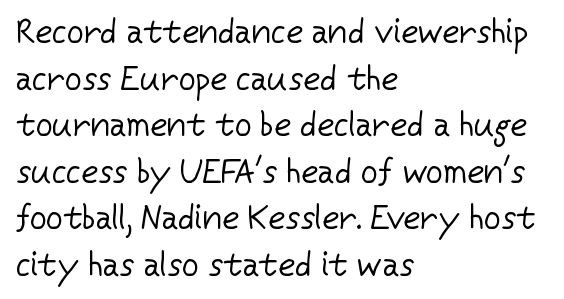
The image shows 33 px regular-weight sans-serif type, upright; set left-aligned, normal line spacing (1.41x), normal letter spacing, not underlined; low stroke contrast and a medium x-height.
